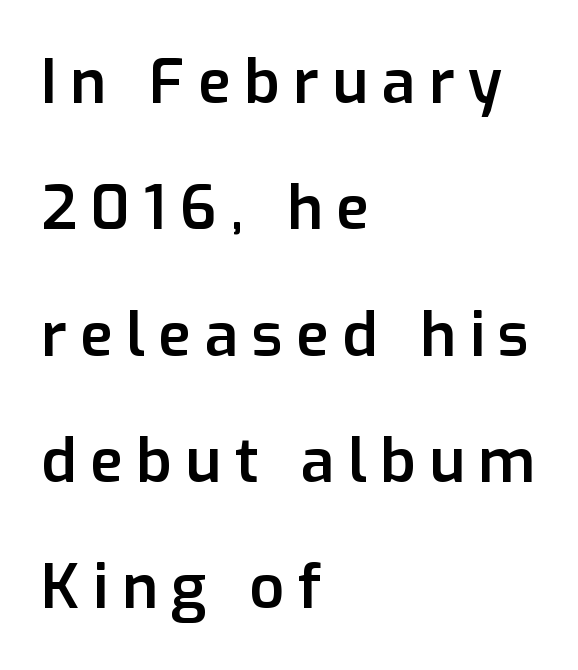
Q: Is the text bold? A: Semi-bold.
Q: Is the text italic (slanted)? A: No, it is upright.
Q: Is the typeface a serif or a sans-serif typeface? A: Sans-serif.
Q: Is the text underlined? A: No.
Q: How is the paragraph aligned? A: Left-aligned.
Q: Is the spacing between letters normal or unusually wide? A: Unusually wide.
Q: Is the spacing between lines tight, normal or loose? A: Loose.
Q: Width (condensed, normal, or wide)? A: Normal.
Q: Stroke contrast? A: Low.
Q: x-height? A: Medium.
Q: Monospaced? A: No.
